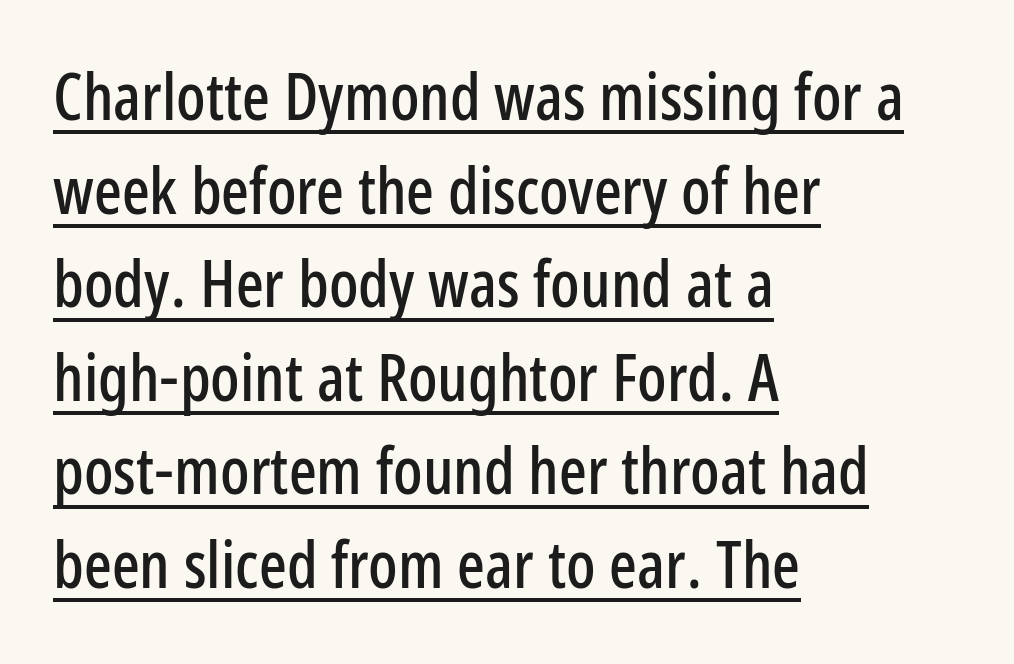
The image shows 65 px condensed sans-serif type, upright; set left-aligned, normal line spacing (1.44x), normal letter spacing, underlined; low stroke contrast and a medium x-height.
